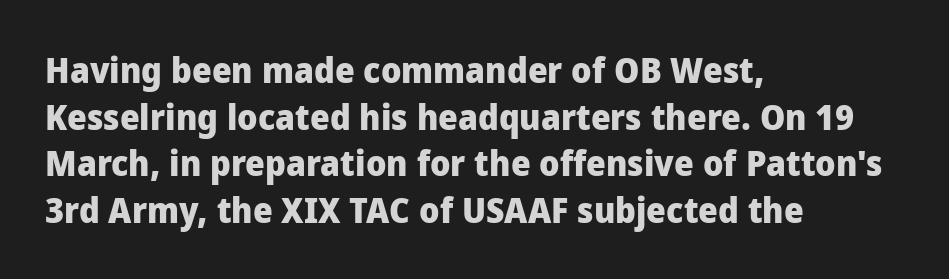
{"serif": "no", "italic": "no", "bold": "yes", "weight": "heavy", "width": "normal", "stroke_contrast": "low", "x_height": "medium", "monospaced": "no", "underline": "no", "align": "left", "line_spacing": "normal", "line_spacing_ratio": 1.33, "letter_spacing": "normal", "letter_spacing_em": 0.0, "glyph_px": 35}
